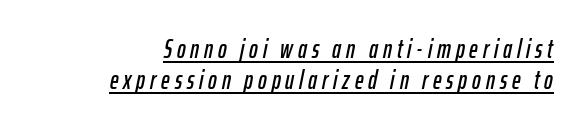
The font's italic variant was chosen for this text. The words here are underlined. All the whitespace from short lines collects on the left.
